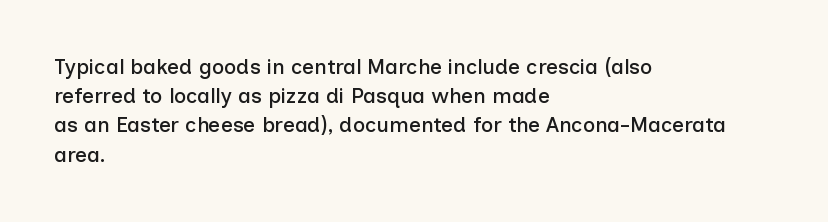
{"italic": "no", "underline": "no", "align": "left", "line_spacing": "normal", "line_spacing_ratio": 1.39, "letter_spacing": "normal", "letter_spacing_em": 0.0, "glyph_px": 21}
